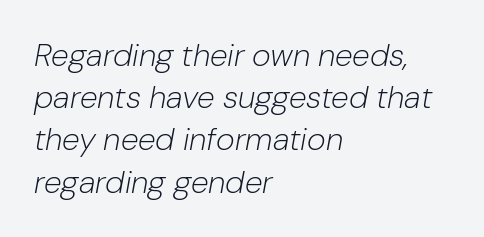
The image shows 32 px light type, italic (leaning right); set left-aligned, normal line spacing (1.32x), normal letter spacing, not underlined; low stroke contrast and a medium x-height.
